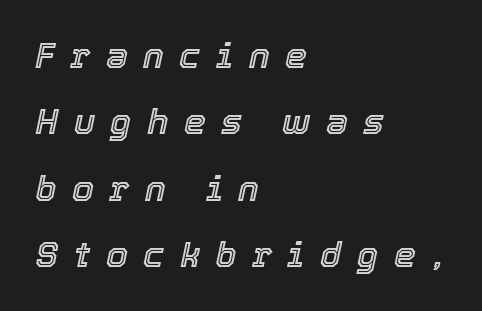
{"italic": "yes", "lean": "right", "slant_degrees": 12, "width": "normal", "x_height": "medium", "monospaced": "no", "underline": "no", "align": "left", "line_spacing": "loose", "line_spacing_ratio": 1.9, "letter_spacing": "wide", "letter_spacing_em": 0.44, "glyph_px": 35}
